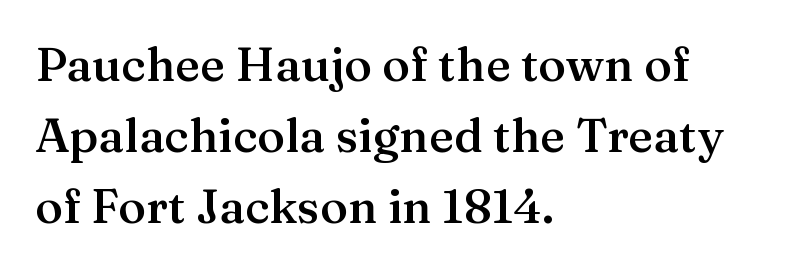
Q: Is the text bold? A: Semi-bold.
Q: Is the text italic (slanted)? A: No, it is upright.
Q: Is the typeface a serif or a sans-serif typeface? A: Serif.
Q: Is the text underlined? A: No.
Q: How is the paragraph aligned? A: Left-aligned.
Q: Is the spacing between letters normal or unusually wide? A: Normal.
Q: Is the spacing between lines tight, normal or loose? A: Normal.
Q: Width (condensed, normal, or wide)? A: Normal.
Q: Stroke contrast? A: Medium.
Q: x-height? A: Medium.
Q: Monospaced? A: No.
